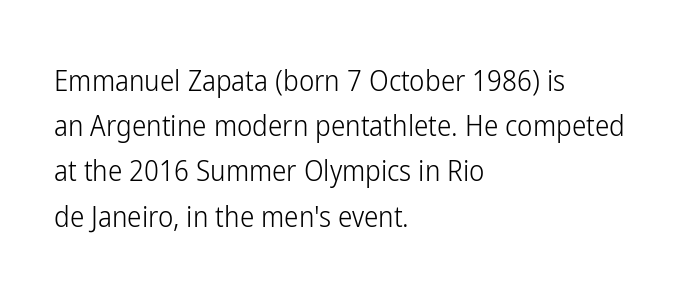
The image shows 29 px light, condensed sans-serif type, upright; set left-aligned, normal line spacing (1.56x), normal letter spacing, not underlined; low stroke contrast and a medium x-height.
